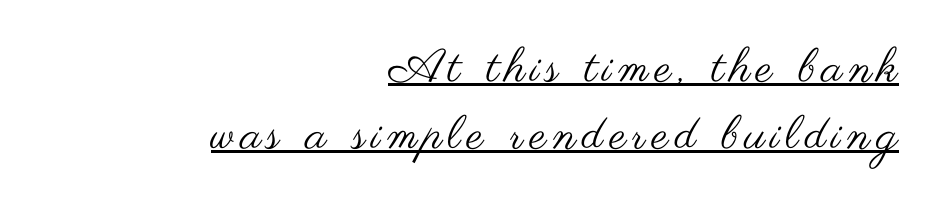
Q: Is the text bold? A: No.
Q: Is the text italic (slanted)? A: Yes.
Q: Is the typeface a serif or a sans-serif typeface? A: Sans-serif.
Q: Is the text underlined? A: Yes.
Q: How is the paragraph aligned? A: Right-aligned.
Q: Is the spacing between lines tight, normal or loose? A: Normal.
Q: Width (condensed, normal, or wide)? A: Wide.
Q: Stroke contrast? A: Medium.
Q: x-height? A: Small.
Q: Monospaced? A: No.
